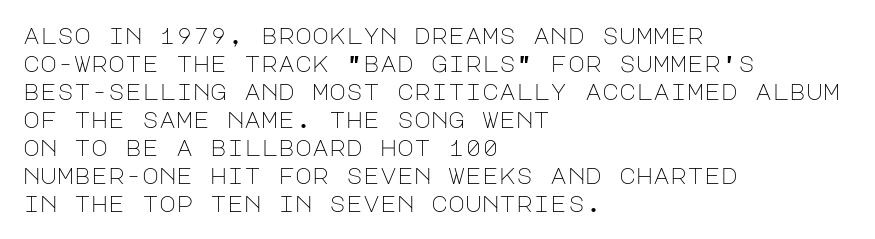
The image shows 23 px text type, upright; set left-aligned, line spacing 1.22x, normal letter spacing, not underlined.
